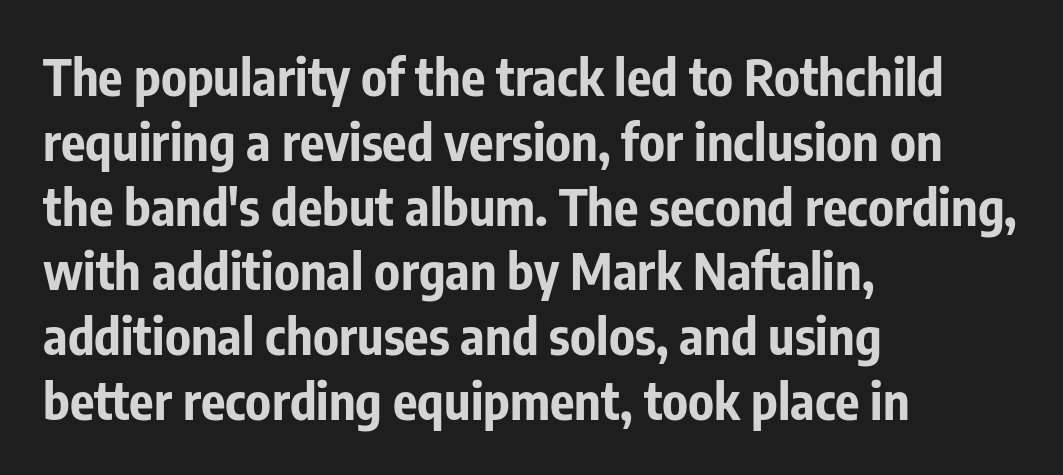
The rendering uses natural spacing where letterforms have individual widths. Rule under the text: the space is simply empty. The font's upright variant was chosen for this text. This rendering employs a face without finishing strokes, i.e., a sans-serif.
